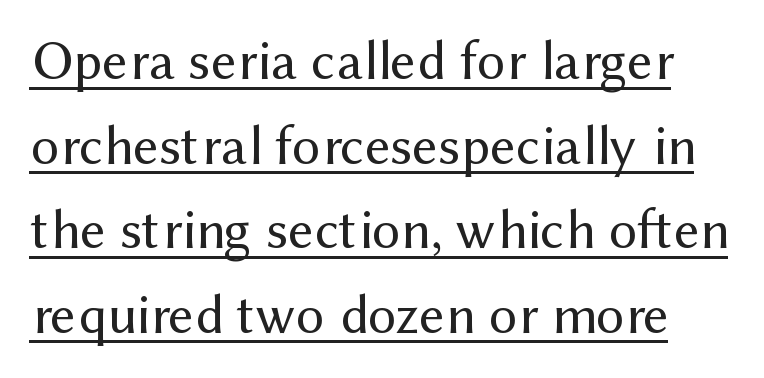
The image shows 56 px regular-weight sans-serif type, upright; set normal line spacing (1.51x), normal letter spacing, underlined; medium stroke contrast and a medium x-height.
